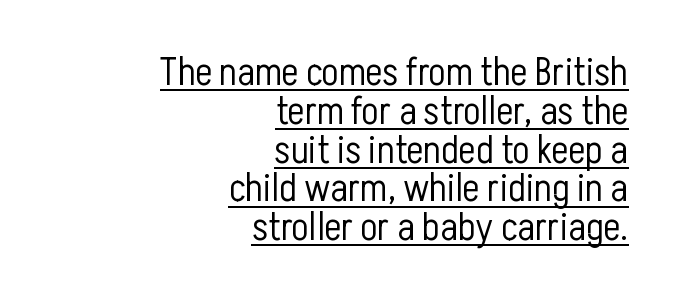
A continuous stroke trails under the words, as in a hyperlink. Whoever set this chose condensed vertical rhythm over breathing room. Proportional: the letters do not fall into vertical columns. Right-aligned paragraph, ragged on the left. This rendering leaves character spacing at its baseline value.
